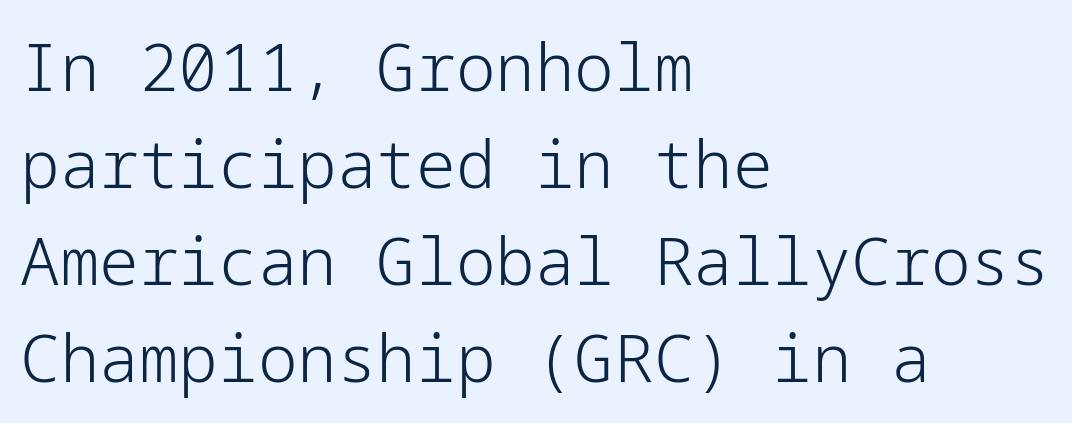
The image shows 66 px light sans-serif type, upright; set left-aligned, normal line spacing (1.47x), normal letter spacing, not underlined; low stroke contrast and a medium x-height.
